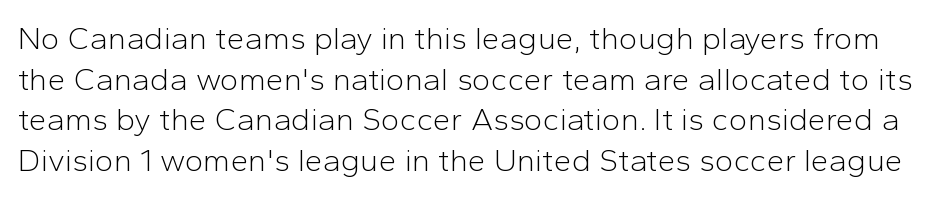
{"serif": "no", "italic": "no", "bold": "no", "weight": "light", "width": "normal", "stroke_contrast": "low", "x_height": "medium", "monospaced": "no", "underline": "no", "line_spacing": "normal", "line_spacing_ratio": 1.27, "letter_spacing": "normal", "letter_spacing_em": 0.0, "glyph_px": 32}
